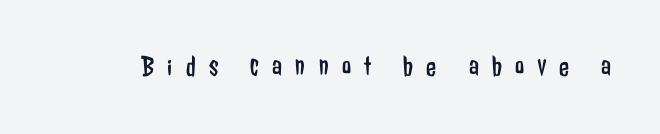
{"serif": "no", "italic": "no", "bold": "no", "weight": "regular", "width": "condensed", "stroke_contrast": "low", "x_height": "medium", "monospaced": "no", "underline": "no", "letter_spacing": "wide", "letter_spacing_em": 0.46, "glyph_px": 29}
